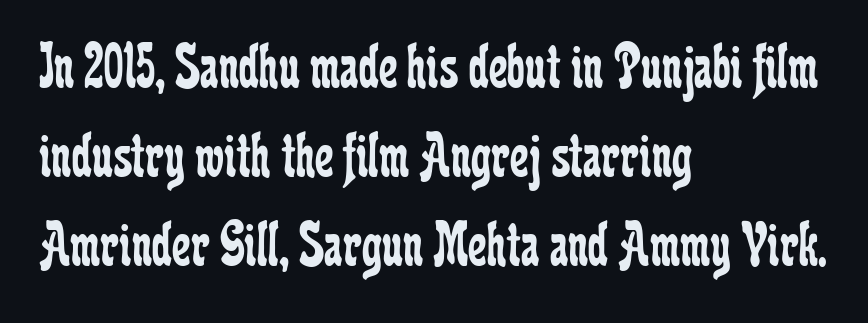
{"serif": "yes", "italic": "no", "bold": "no", "weight": "regular", "width": "condensed", "stroke_contrast": "low", "x_height": "medium", "monospaced": "no", "underline": "no", "align": "left", "line_spacing": "normal", "line_spacing_ratio": 1.37, "letter_spacing": "normal", "letter_spacing_em": 0.0, "glyph_px": 65}
